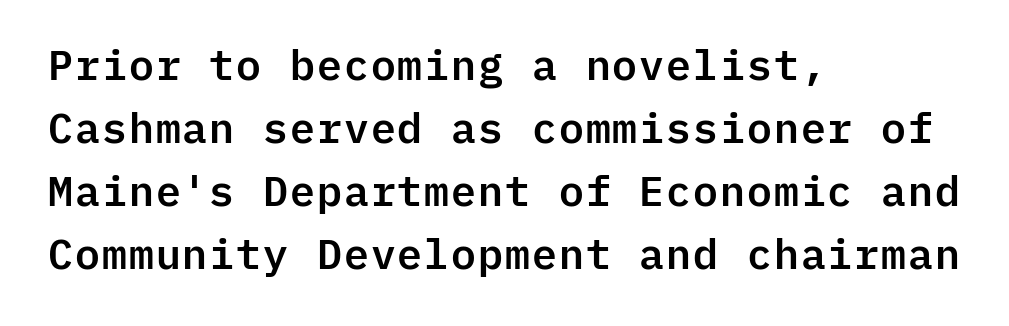
The image shows 42 px sans-serif type, upright, monospaced; set left-aligned, normal line spacing (1.5x), normal letter spacing, not underlined; low stroke contrast and a medium x-height.
